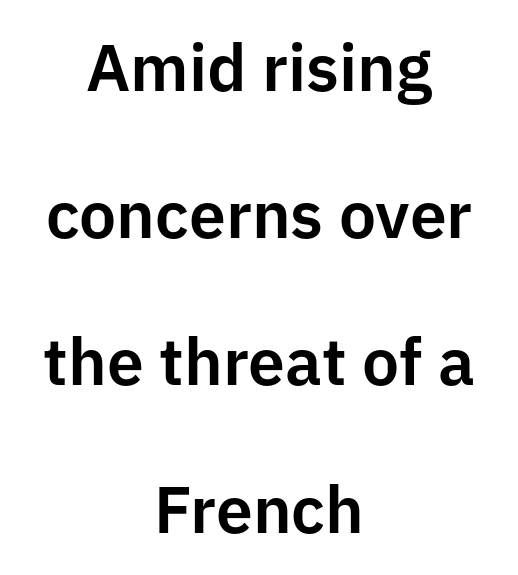
{"serif": "no", "italic": "no", "width": "normal", "stroke_contrast": "low", "x_height": "medium", "monospaced": "no", "underline": "no", "align": "center", "line_spacing": "loose", "line_spacing_ratio": 2.23, "letter_spacing": "normal", "letter_spacing_em": 0.0, "glyph_px": 66}
